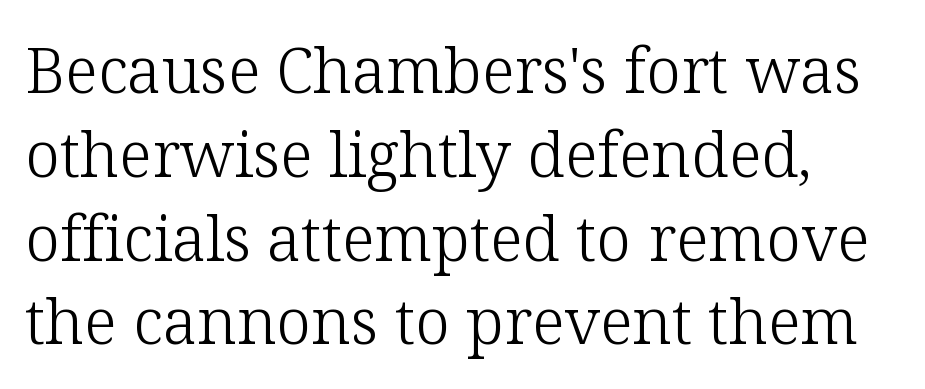
Q: Is the text bold? A: No.
Q: Is the text italic (slanted)? A: No, it is upright.
Q: Is the typeface a serif or a sans-serif typeface? A: Serif.
Q: Is the text underlined? A: No.
Q: Is the spacing between letters normal or unusually wide? A: Normal.
Q: Is the spacing between lines tight, normal or loose? A: Normal.
Q: Width (condensed, normal, or wide)? A: Normal.
Q: Stroke contrast? A: Low.
Q: x-height? A: Medium.
Q: Monospaced? A: No.
